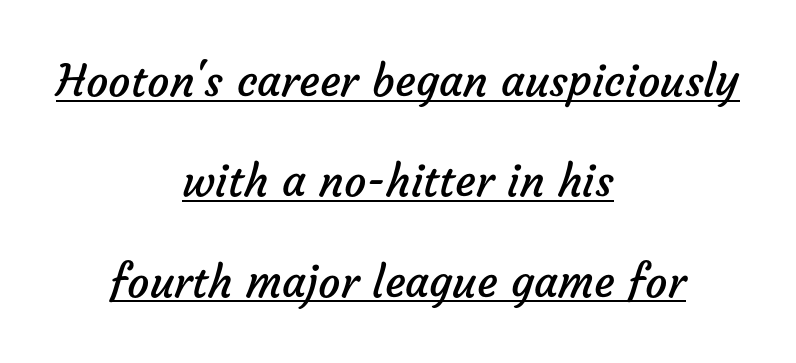
Q: Is the text bold? A: No.
Q: Is the typeface a serif or a sans-serif typeface? A: Sans-serif.
Q: Is the text underlined? A: Yes.
Q: How is the paragraph aligned? A: Centered.
Q: Is the spacing between letters normal or unusually wide? A: Normal.
Q: Is the spacing between lines tight, normal or loose? A: Loose.
Q: Width (condensed, normal, or wide)? A: Normal.
Q: Stroke contrast? A: Low.
Q: x-height? A: Medium.
Q: Monospaced? A: No.
